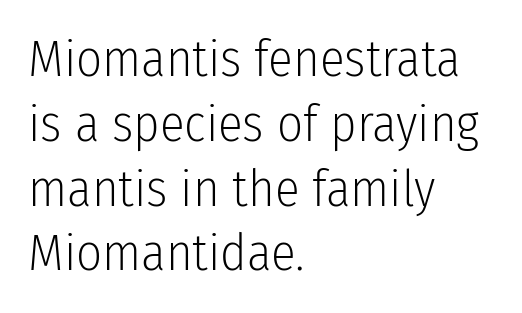
The image shows 51 px light, condensed sans-serif type, upright; set left-aligned, normal line spacing (1.27x), normal letter spacing, not underlined; low stroke contrast and a medium x-height.
